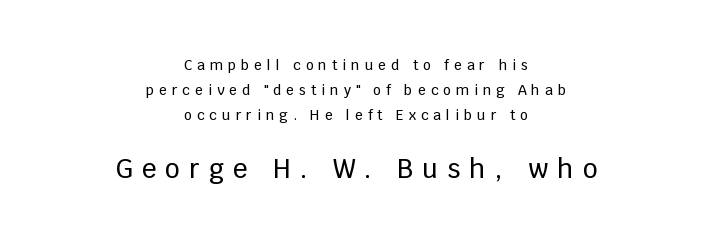
{"italic": "no", "underline": "no", "align": "center", "line_spacing_ratio": 1.78, "letter_spacing": "wide", "letter_spacing_em": 0.35, "larger_block": "second", "size_ratio": 1.86, "glyph_px": 26}
